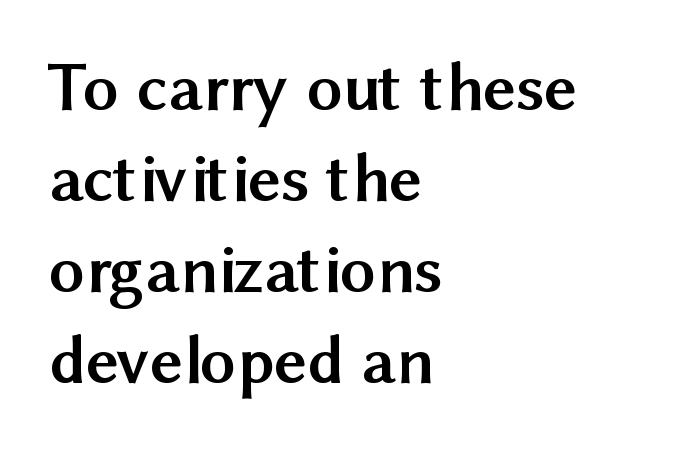
Unmarked baselines from the first word to the last. Summary of vertical rhythm: regular, with standard interline spacing. In terms of weight, the rendering is a true, heavy bold. These lines are composed in type without serifs. The passage shown is typed in a proportional face where columns would drift. Is the block centered? No — it sits flush against the left margin.
